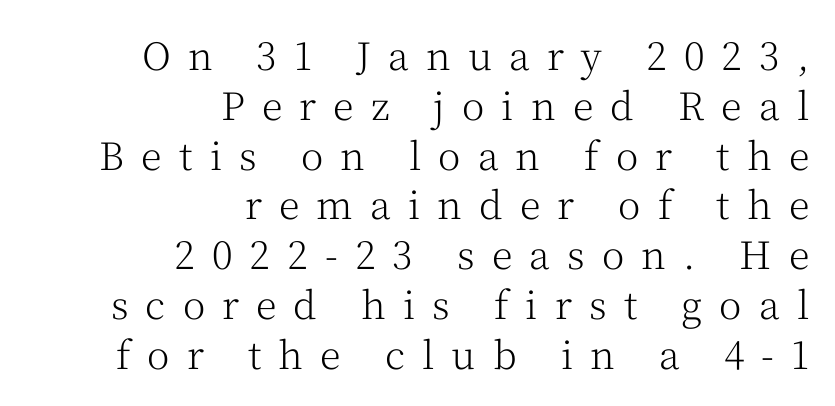
You could not count columns in this text — the font is proportionally spaced. Heaviness? Minimal to ordinary, like unemphasized prose. Normally led — the rows are evenly, conventionally spaced. The lettering holds an erect, upright posture throughout. Font category for this specimen: serif. The gap between lines stays unmarked.
